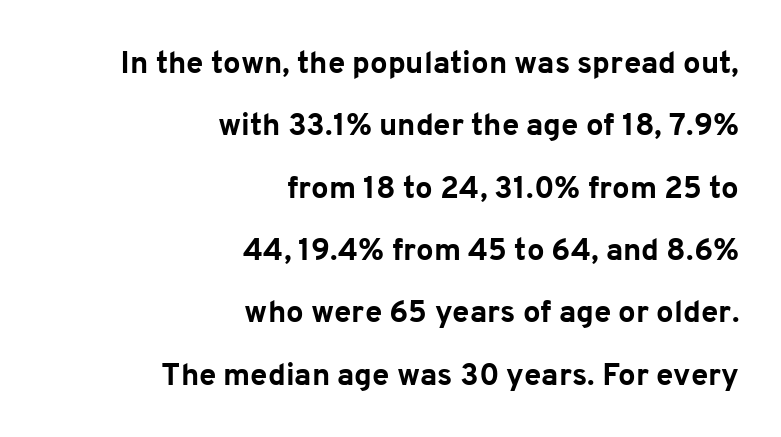
The image shows 31 px bold sans-serif type, upright; set right-aligned, loose line spacing (2.01x), normal letter spacing, not underlined; low stroke contrast and a medium x-height.
